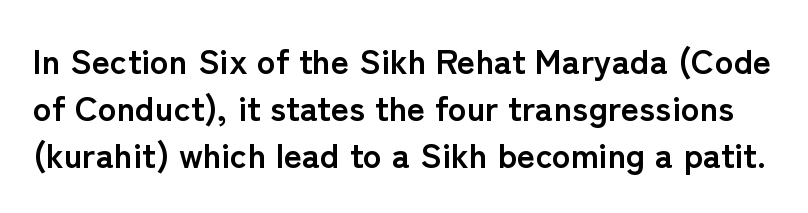
{"serif": "no", "italic": "no", "bold": "yes", "weight": "semibold", "width": "normal", "stroke_contrast": "low", "x_height": "medium", "monospaced": "no", "underline": "no", "line_spacing": "normal", "line_spacing_ratio": 1.35, "letter_spacing": "normal", "letter_spacing_em": 0.0, "glyph_px": 35}
